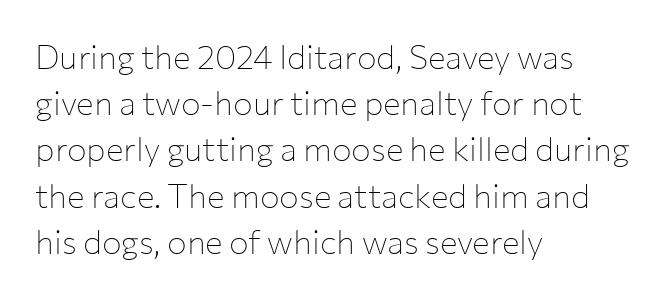
The image shows 33 px thin sans-serif type, upright; set left-aligned, normal line spacing (1.4x), normal letter spacing, not underlined; low stroke contrast and a medium x-height.
